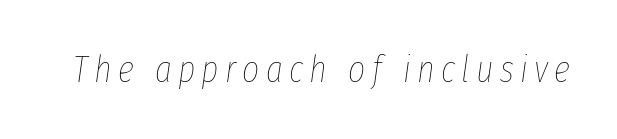
The image shows 37 px thin, condensed type, italic (leaning right); set not underlined; low stroke contrast and a medium x-height.
